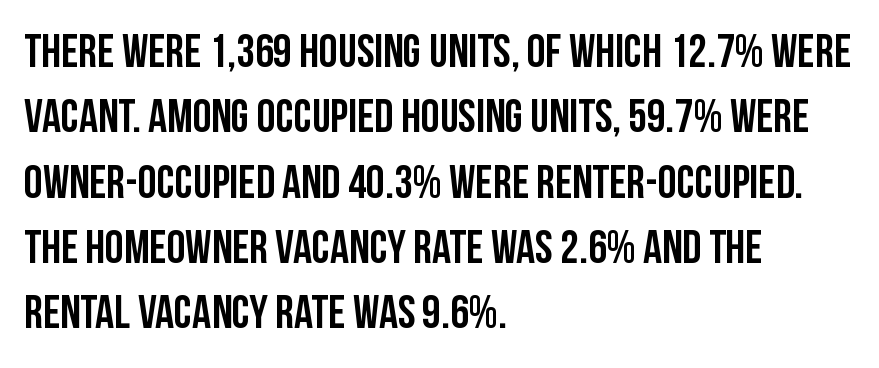
Q: Is the text italic (slanted)? A: No, it is upright.
Q: Is the typeface a serif or a sans-serif typeface? A: Sans-serif.
Q: Is the text underlined? A: No.
Q: How is the paragraph aligned? A: Left-aligned.
Q: Is the spacing between letters normal or unusually wide? A: Normal.
Q: Is the spacing between lines tight, normal or loose? A: Normal.
Q: Width (condensed, normal, or wide)? A: Condensed.
Q: Stroke contrast? A: Low.
Q: x-height? A: Large.
Q: Monospaced? A: No.
